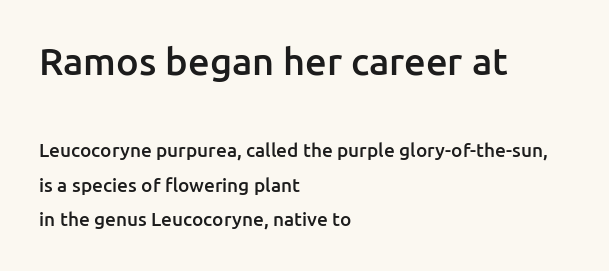
I'd describe the lettering as semibold — firm but not a full bold. The letters stand straight up with perfectly vertical stems. No extra tracking has been applied to these lines. The face used here is proportionally spaced, like ordinary book or web type. You get the large type first, then a drop to smaller type.
